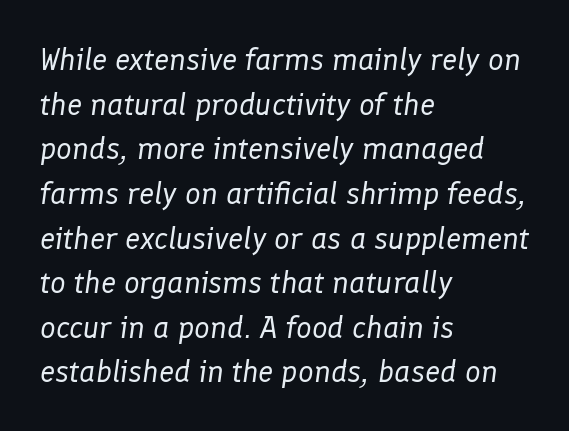
{"italic": "yes", "lean": "right", "slant_degrees": 8, "bold": "no", "weight": "regular", "width": "normal", "stroke_contrast": "low", "x_height": "medium", "monospaced": "no", "underline": "no", "align": "left", "line_spacing": "normal", "line_spacing_ratio": 1.44, "letter_spacing": "normal", "letter_spacing_em": 0.0, "glyph_px": 31}
